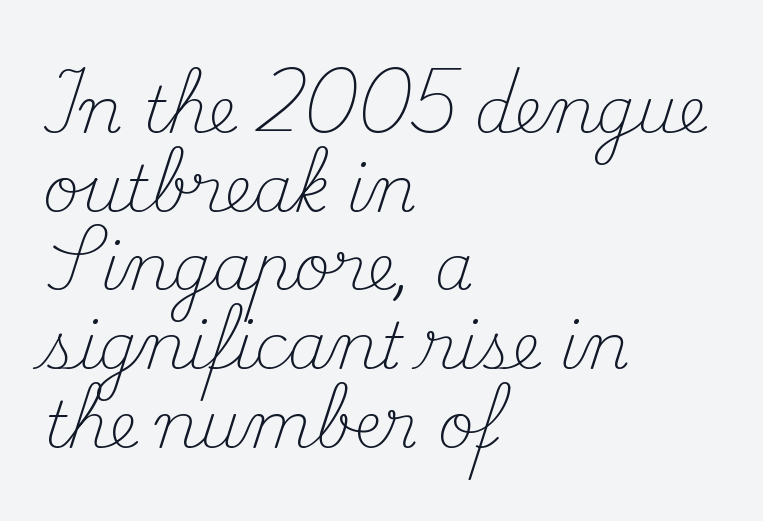
{"serif": "yes", "bold": "no", "weight": "light", "width": "normal", "stroke_contrast": "medium", "x_height": "small", "monospaced": "no", "underline": "no", "align": "left", "line_spacing": "normal", "line_spacing_ratio": 1.25, "letter_spacing": "normal", "letter_spacing_em": 0.0, "glyph_px": 63}
